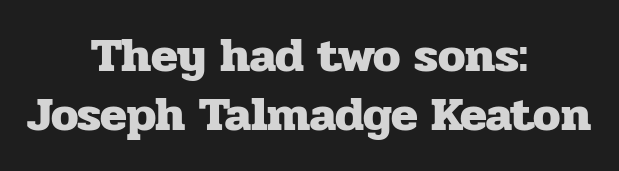
This sample has the flowing, uneven cadence of proportional lettering. One-word summary of the alignment: center. You can tell it's not italic because the verticals are truly vertical. The passage shown has conventional tracking throughout. A typesetter would label this face a serif.
